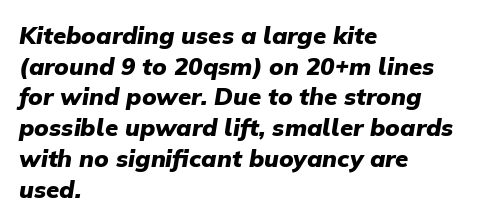
The image shows 24 px bold type, italic (leaning right); set left-aligned, normal line spacing (1.28x), normal letter spacing, not underlined.
